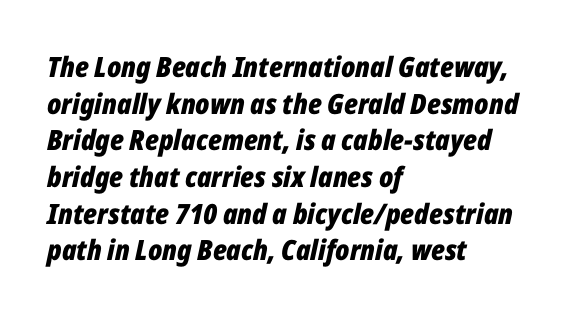
Q: Is the text bold? A: Yes.
Q: Is the text italic (slanted)? A: Yes, it leans right by about 12 degrees.
Q: Is the text underlined? A: No.
Q: How is the paragraph aligned? A: Left-aligned.
Q: Is the spacing between letters normal or unusually wide? A: Normal.
Q: Is the spacing between lines tight, normal or loose? A: Normal.
Q: Width (condensed, normal, or wide)? A: Condensed.
Q: Stroke contrast? A: Low.
Q: x-height? A: Medium.
Q: Monospaced? A: No.
